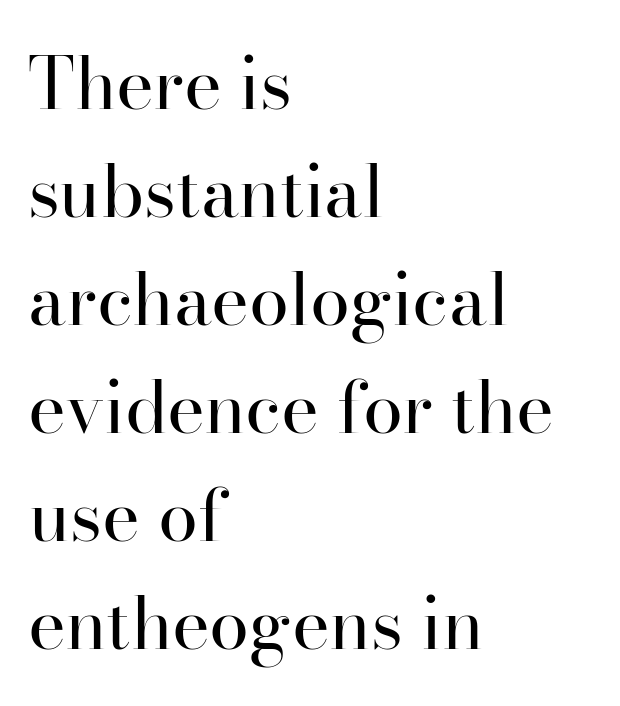
Q: Is the text bold? A: No.
Q: Is the text italic (slanted)? A: No, it is upright.
Q: Is the typeface a serif or a sans-serif typeface? A: Serif.
Q: Is the text underlined? A: No.
Q: How is the paragraph aligned? A: Left-aligned.
Q: Is the spacing between letters normal or unusually wide? A: Normal.
Q: Is the spacing between lines tight, normal or loose? A: Normal.
Q: Width (condensed, normal, or wide)? A: Normal.
Q: Stroke contrast? A: High.
Q: x-height? A: Small.
Q: Monospaced? A: No.
